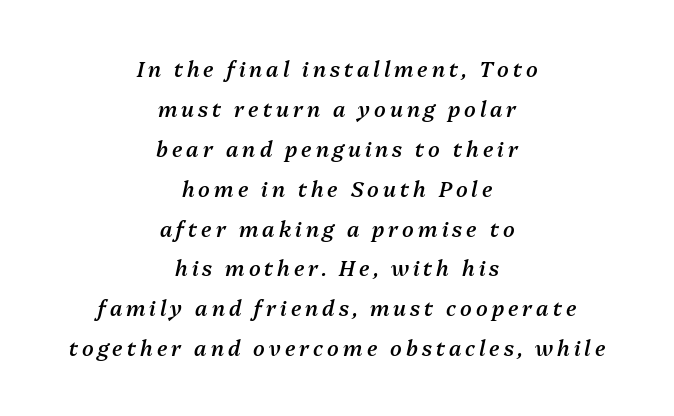
{"italic": "yes", "lean": "right", "slant_degrees": 13, "bold": "semi", "underline": "no", "align": "center", "line_spacing": "loose", "line_spacing_ratio": 1.9, "glyph_px": 21}
